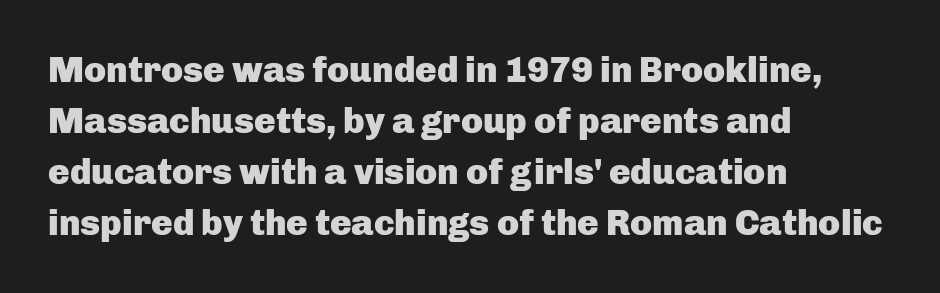
Italic? Not at all — the glyphs are vertical. Is this a fixed-width face? No — the glyphs have proportional, varying widths. The face used here is rendered with its standard letterfit. Descenders are the only things crossing below the line.
